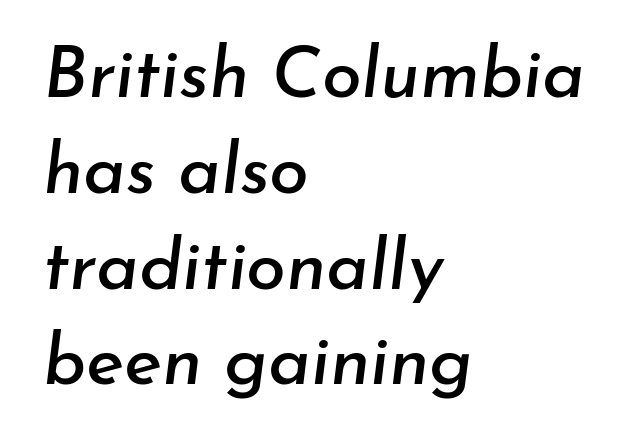
The image shows 72 px text type, italic (leaning right); set left-aligned, normal line spacing (1.33x), normal letter spacing, not underlined; low stroke contrast and a small x-height.
